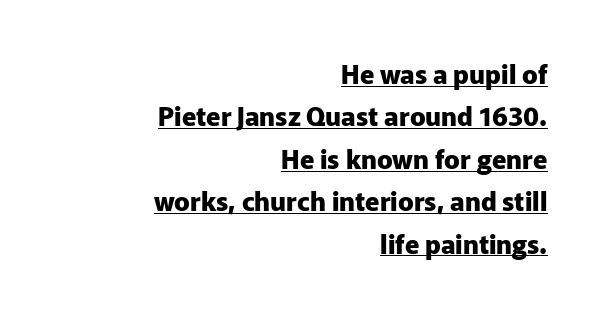
{"italic": "no", "bold": "yes", "underline": "yes", "align": "right", "line_spacing": "normal", "line_spacing_ratio": 1.63, "letter_spacing": "normal", "letter_spacing_em": 0.0, "glyph_px": 26}
